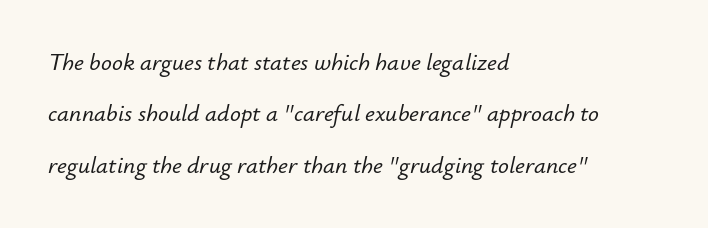
{"italic": "yes", "lean": "right", "slant_degrees": 12, "underline": "no", "align": "left", "line_spacing": "loose", "line_spacing_ratio": 2.14, "letter_spacing": "normal", "letter_spacing_em": 0.0, "glyph_px": 24}
